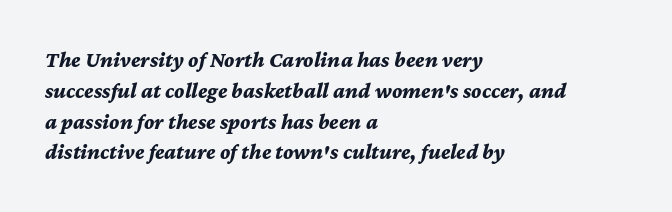
{"italic": "yes", "lean": "right", "slant_degrees": 12, "bold": "yes", "underline": "no", "align": "left", "line_spacing": "normal", "line_spacing_ratio": 1.4, "letter_spacing": "normal", "letter_spacing_em": 0.0, "glyph_px": 22}
